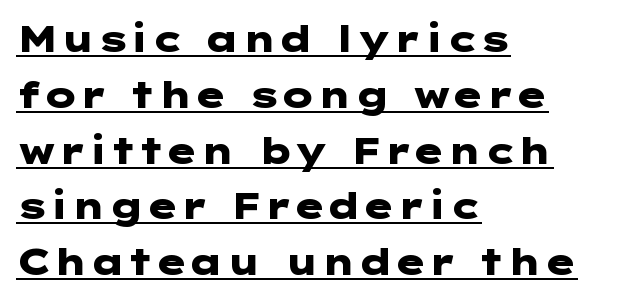
The image shows 36 px heavy, wide sans-serif type, upright; set left-aligned, normal line spacing (1.55x), normal letter spacing, underlined; low stroke contrast and a medium x-height.
